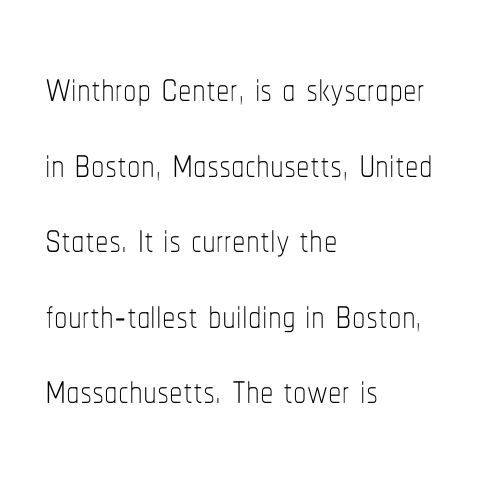
{"italic": "no", "bold": "no", "weight": "thin", "width": "condensed", "stroke_contrast": "low", "x_height": "medium", "monospaced": "no", "underline": "no", "align": "left", "line_spacing": "normal", "line_spacing_ratio": 1.4, "letter_spacing": "normal", "letter_spacing_em": 0.0, "glyph_px": 54}
